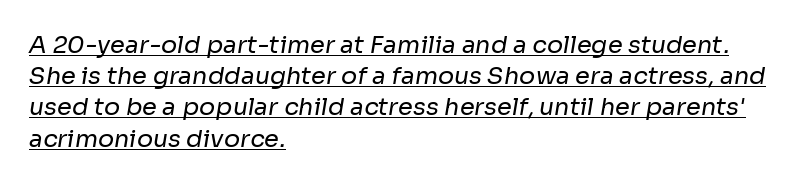
The image shows 24 px text type; set left-aligned, normal line spacing (1.3x), normal letter spacing, underlined.
